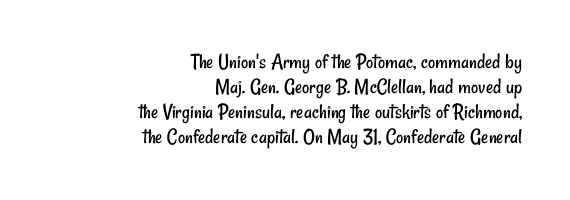
The image shows 22 px text type; set right-aligned, tight line spacing (1.14x), normal letter spacing, not underlined.
